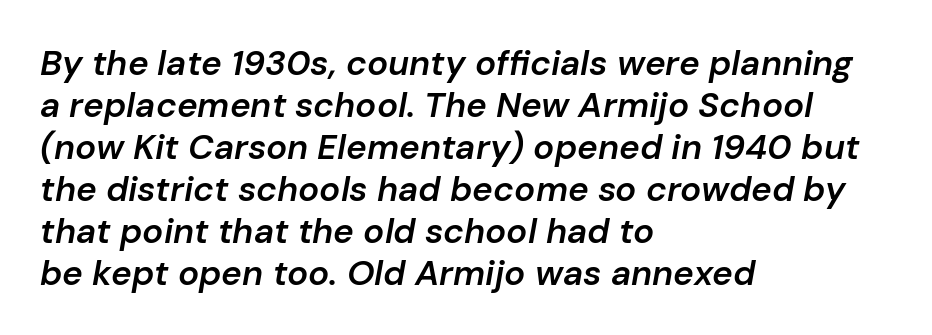
Q: Is the text bold? A: Semi-bold.
Q: Is the text italic (slanted)? A: Yes, it leans right by about 10 degrees.
Q: Is the text underlined? A: No.
Q: How is the paragraph aligned? A: Left-aligned.
Q: Is the spacing between letters normal or unusually wide? A: Normal.
Q: Width (condensed, normal, or wide)? A: Normal.
Q: Stroke contrast? A: Low.
Q: x-height? A: Medium.
Q: Monospaced? A: No.
